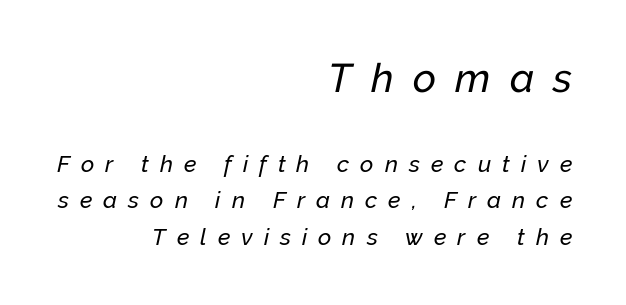
The image shows 40 px text type, italic (leaning right); set right-aligned, normal line spacing (1.59x), unusually wide letter spacing (+0.48 em), not underlined; the first (top) block is 1.74x larger; low stroke contrast and a medium x-height.
